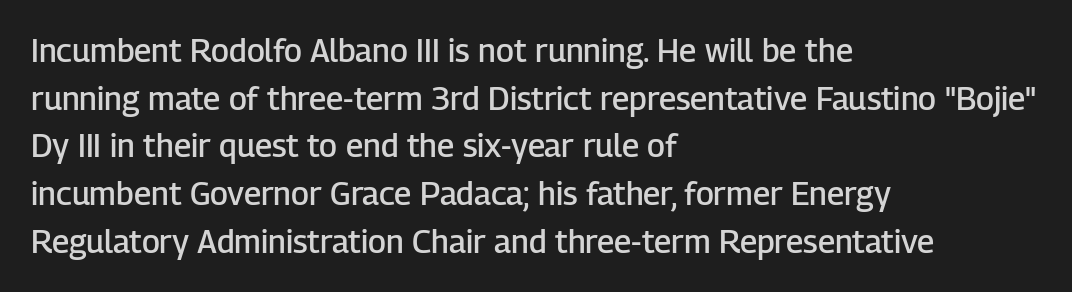
Q: Is the text bold? A: Semi-bold.
Q: Is the text italic (slanted)? A: No, it is upright.
Q: Is the typeface a serif or a sans-serif typeface? A: Sans-serif.
Q: Is the text underlined? A: No.
Q: How is the paragraph aligned? A: Left-aligned.
Q: Is the spacing between letters normal or unusually wide? A: Normal.
Q: Is the spacing between lines tight, normal or loose? A: Normal.
Q: Width (condensed, normal, or wide)? A: Normal.
Q: Stroke contrast? A: Low.
Q: x-height? A: Medium.
Q: Monospaced? A: No.
